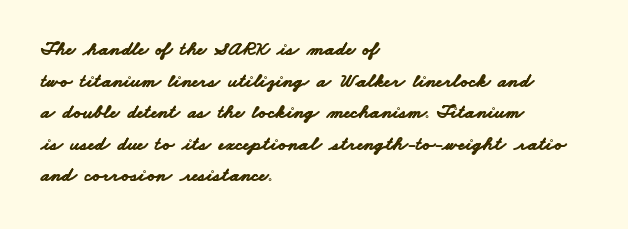
The image shows 20 px bold type; set left-aligned, normal line spacing (1.58x), normal letter spacing, not underlined.
